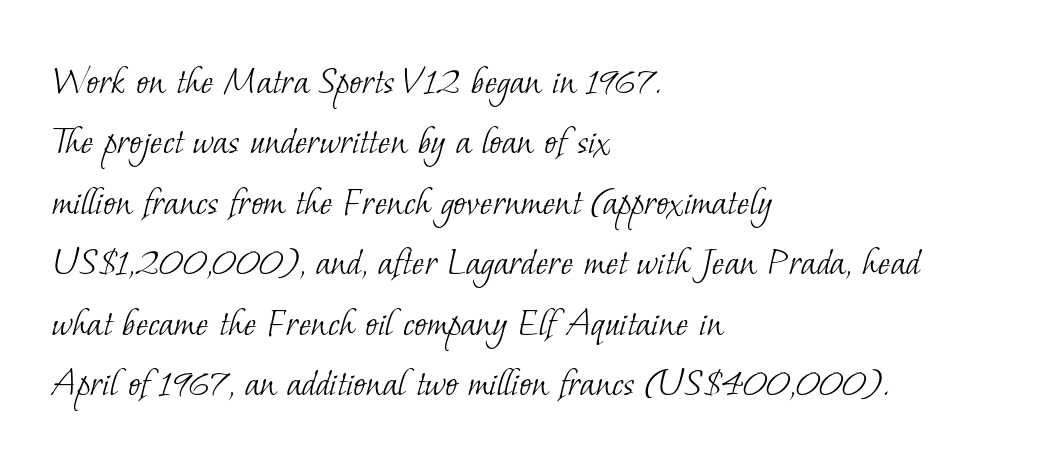
Here the designer chose a conventional face with non-uniform glyph widths. Compared with a typical body face, this is equally light or lighter still. Honestly, there is no underline to notice here at all. Old-style or modern, the face here clearly has serifs.
